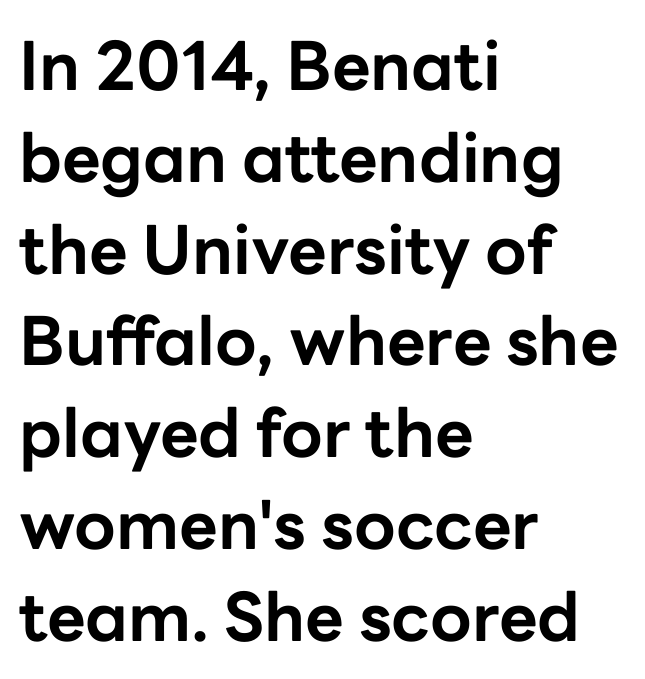
The rows are spaced the way most documents space them. This sample uses a sans-serif face. Nobody drew a line under any word here. A typesetter would call this zero additional tracking. Weight: bold.
